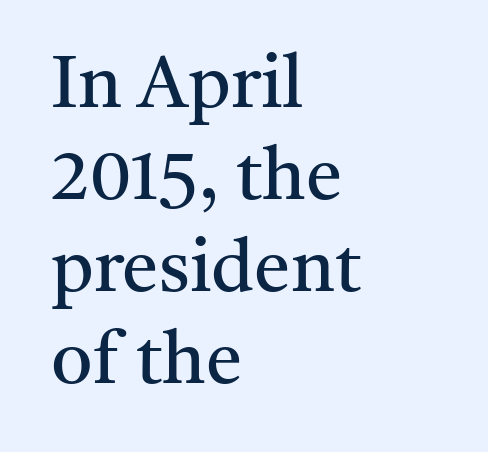
The rendering uses a moderate line-height, typical for paragraphs. Tall strokes in this sample are plumb rather than angled. Only glyphs here, with clear space below each row. Every row of glyphs begins at an identical x-position on the left.
